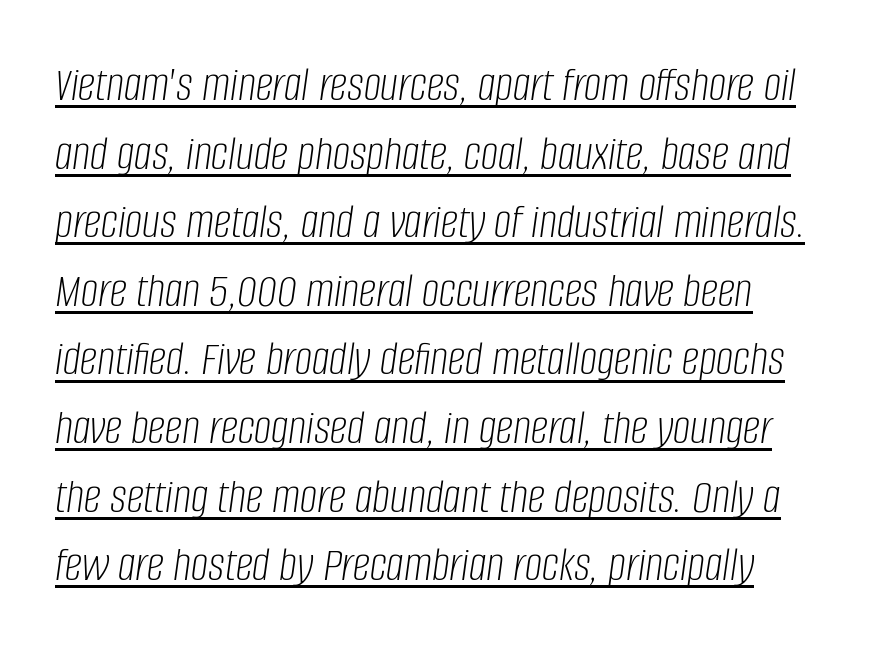
The image shows 49 px light, condensed type, italic (leaning right); set normal line spacing (1.4x), normal letter spacing, underlined; low stroke contrast and a large x-height.
